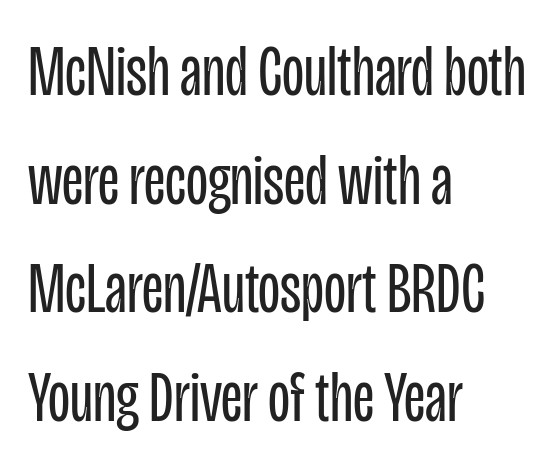
{"serif": "no", "italic": "no", "bold": "no", "weight": "regular", "width": "condensed", "stroke_contrast": "low", "x_height": "large", "monospaced": "no", "underline": "no", "align": "left", "line_spacing": "normal", "line_spacing_ratio": 1.51, "letter_spacing": "normal", "letter_spacing_em": 0.0, "glyph_px": 72}
